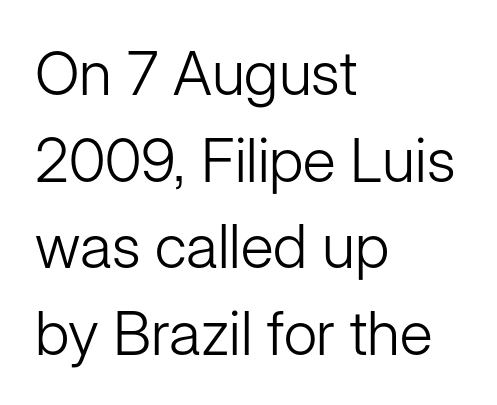
Q: Is the text bold? A: No.
Q: Is the text italic (slanted)? A: No, it is upright.
Q: Is the typeface a serif or a sans-serif typeface? A: Sans-serif.
Q: Is the text underlined? A: No.
Q: How is the paragraph aligned? A: Left-aligned.
Q: Is the spacing between letters normal or unusually wide? A: Normal.
Q: Is the spacing between lines tight, normal or loose? A: Normal.
Q: Width (condensed, normal, or wide)? A: Normal.
Q: Stroke contrast? A: Low.
Q: x-height? A: Medium.
Q: Monospaced? A: No.
